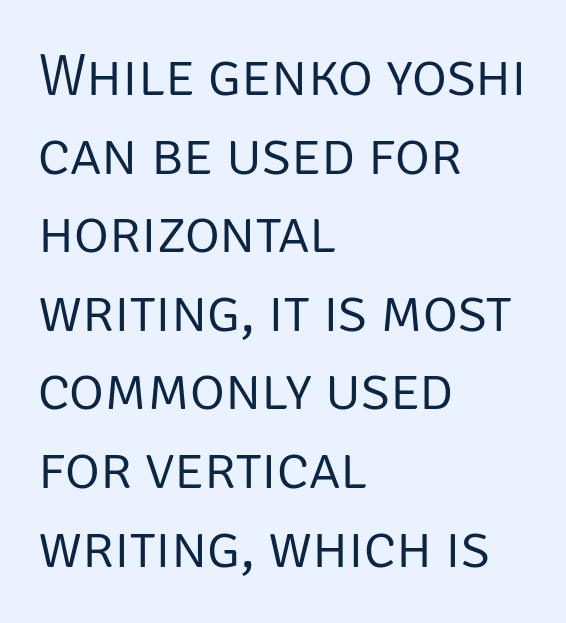
Q: Is the text bold? A: No.
Q: Is the text italic (slanted)? A: No, it is upright.
Q: Is the typeface a serif or a sans-serif typeface? A: Sans-serif.
Q: Is the text underlined? A: No.
Q: How is the paragraph aligned? A: Left-aligned.
Q: Is the spacing between letters normal or unusually wide? A: Normal.
Q: Is the spacing between lines tight, normal or loose? A: Normal.
Q: Width (condensed, normal, or wide)? A: Normal.
Q: Stroke contrast? A: Low.
Q: x-height? A: Large.
Q: Monospaced? A: No.
